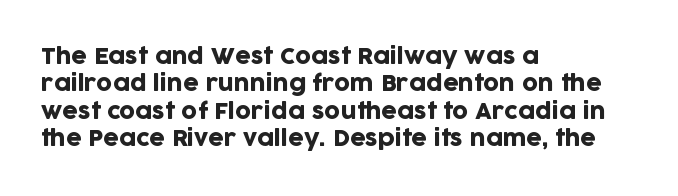
The image shows 22 px text type, upright; set left-aligned, line spacing 1.24x, normal letter spacing, not underlined.
